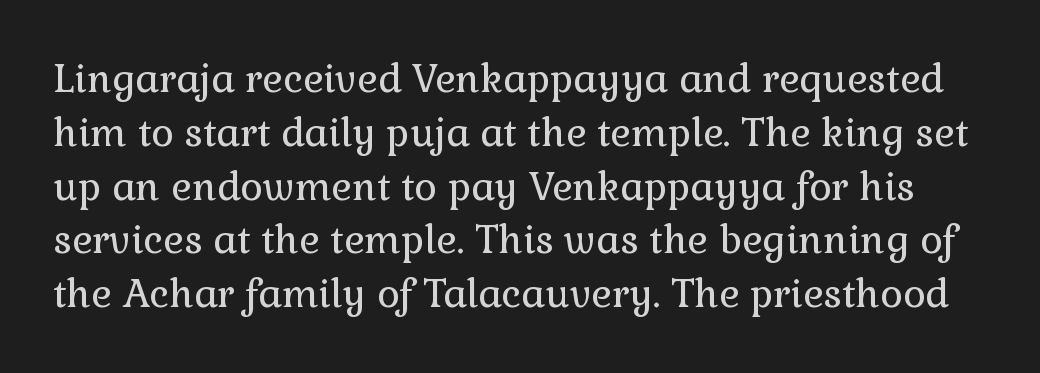
The image shows 39 px regular-weight serif type, upright; set normal line spacing (1.38x), normal letter spacing, not underlined; a medium x-height.
